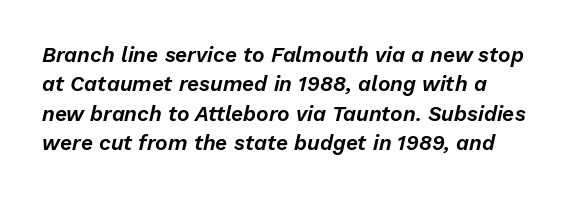
Q: Is the text italic (slanted)? A: Yes, it leans right by about 13 degrees.
Q: Is the text underlined? A: No.
Q: Is the spacing between letters normal or unusually wide? A: Normal.
Q: Is the spacing between lines tight, normal or loose? A: Normal.
